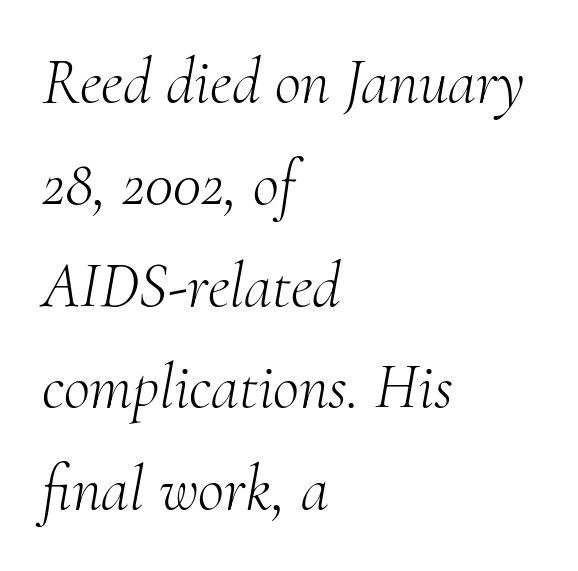
The image shows 64 px light serif type, italic (leaning right); set left-aligned, normal line spacing (1.59x), normal letter spacing, not underlined; medium stroke contrast and a small x-height.
